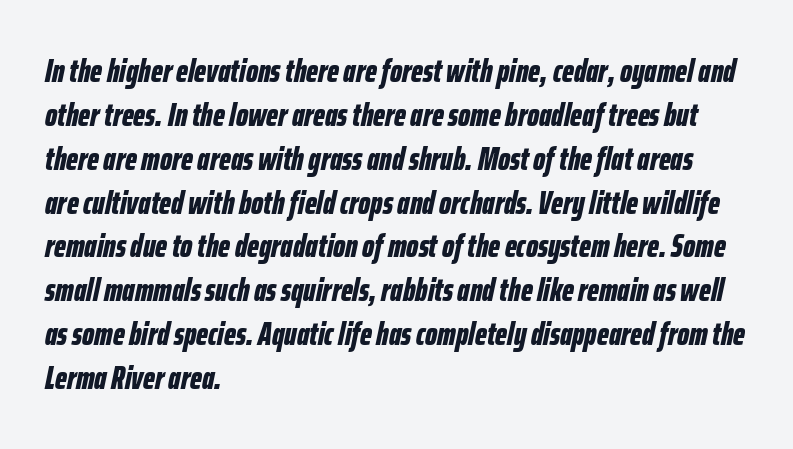
Rendered with sloped, italic letterforms. Students, note that the glyphs here touch the page at normal intervals. Short and long lines alike share a common starting point at left. These lines are rendered in a variable-pitch font.
